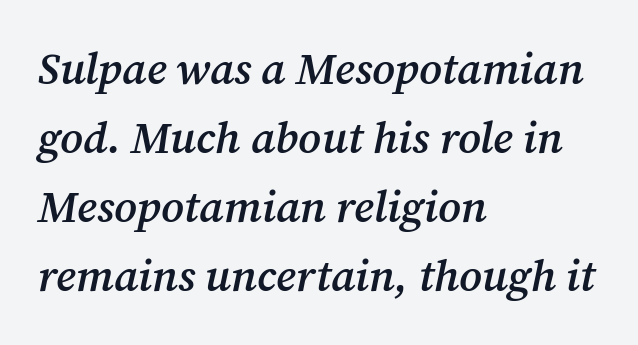
{"serif": "yes", "italic": "yes", "lean": "right", "slant_degrees": 12, "bold": "semi", "weight": "semibold", "width": "normal", "stroke_contrast": "medium", "x_height": "medium", "monospaced": "no", "underline": "no", "align": "left", "line_spacing": "normal", "line_spacing_ratio": 1.57, "letter_spacing": "normal", "letter_spacing_em": 0.0, "glyph_px": 44}
